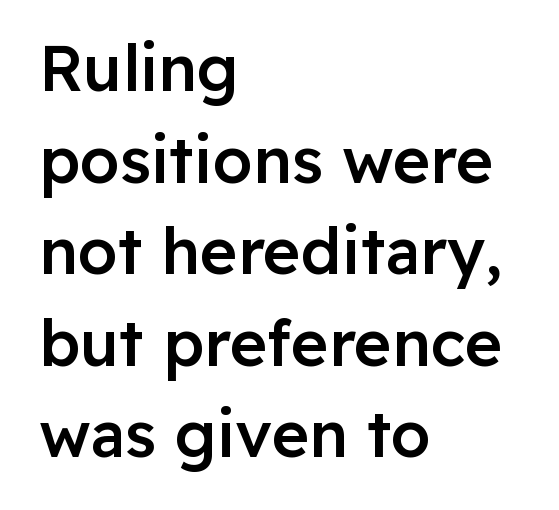
The image shows 64 px semibold sans-serif type, upright; set left-aligned, normal line spacing (1.43x), normal letter spacing, not underlined; low stroke contrast and a medium x-height.
